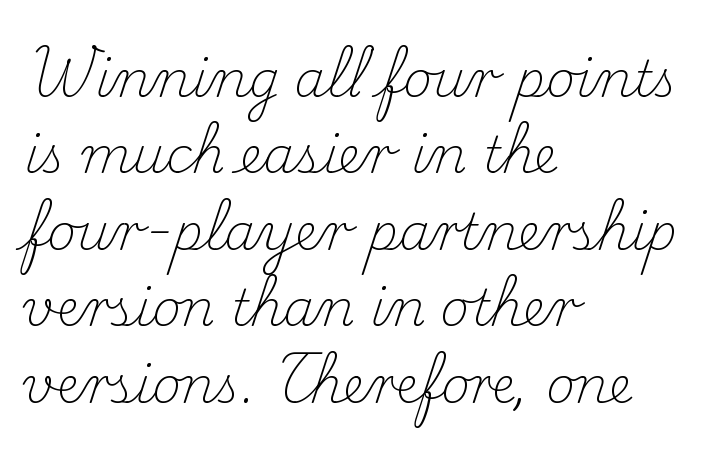
Q: Is the text bold? A: No.
Q: Is the text italic (slanted)? A: Yes.
Q: Is the typeface a serif or a sans-serif typeface? A: Serif.
Q: Is the text underlined? A: No.
Q: How is the paragraph aligned? A: Left-aligned.
Q: Is the spacing between letters normal or unusually wide? A: Normal.
Q: Is the spacing between lines tight, normal or loose? A: Normal.
Q: Width (condensed, normal, or wide)? A: Normal.
Q: Stroke contrast? A: Medium.
Q: x-height? A: Small.
Q: Monospaced? A: No.
